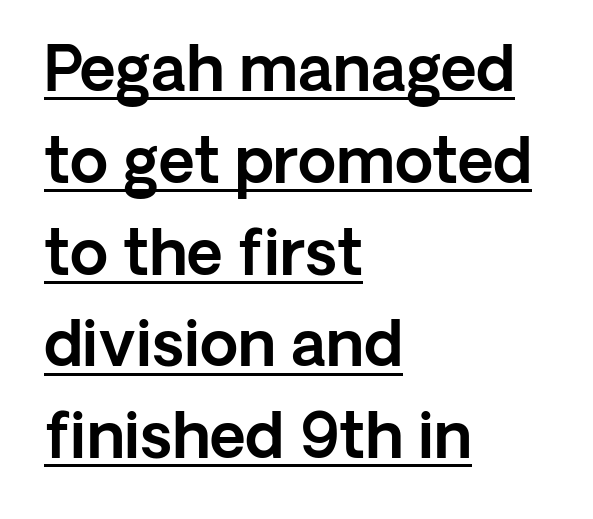
Each word holds together tightly as a unit, with standard inter-letter gaps. Quick note: not italic, upright. Proportional: the letters do not fall into vertical columns. Leading matches the norm, producing a regular column.
